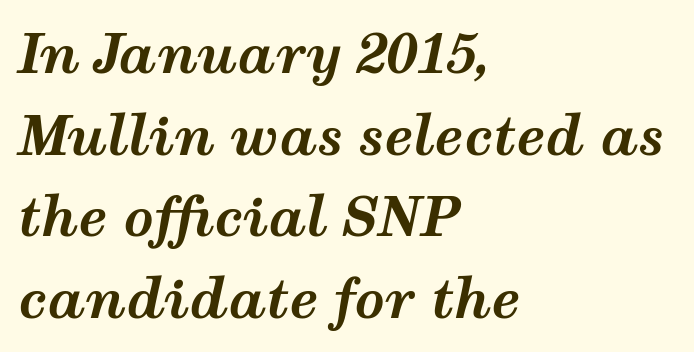
Q: Is the text bold? A: Yes.
Q: Is the text italic (slanted)? A: Yes, it leans right by about 12 degrees.
Q: Is the text underlined? A: No.
Q: How is the paragraph aligned? A: Left-aligned.
Q: Is the spacing between letters normal or unusually wide? A: Normal.
Q: Is the spacing between lines tight, normal or loose? A: Normal.
Q: Width (condensed, normal, or wide)? A: Wide.
Q: Stroke contrast? A: Medium.
Q: x-height? A: Medium.
Q: Monospaced? A: No.
